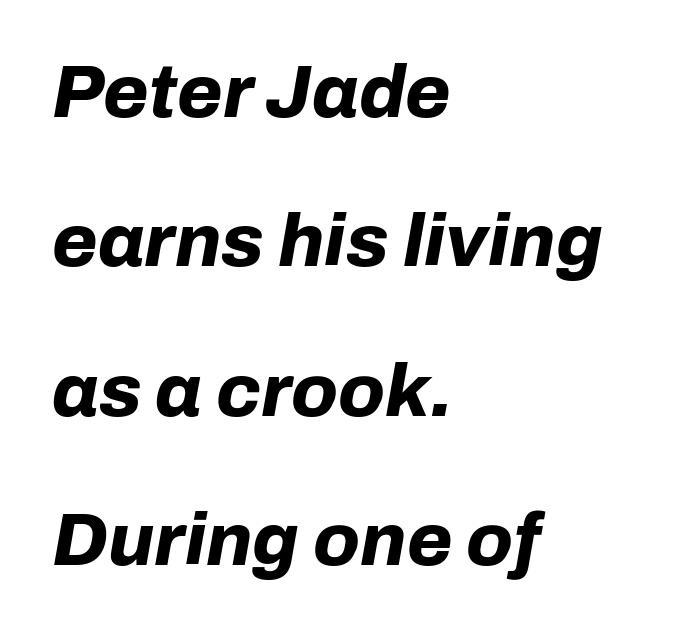
Q: Is the text bold? A: Yes.
Q: Is the text italic (slanted)? A: Yes, it leans right by about 10 degrees.
Q: Is the text underlined? A: No.
Q: How is the paragraph aligned? A: Left-aligned.
Q: Is the spacing between letters normal or unusually wide? A: Normal.
Q: Is the spacing between lines tight, normal or loose? A: Loose.
Q: Width (condensed, normal, or wide)? A: Normal.
Q: Stroke contrast? A: Low.
Q: x-height? A: Medium.
Q: Monospaced? A: No.
